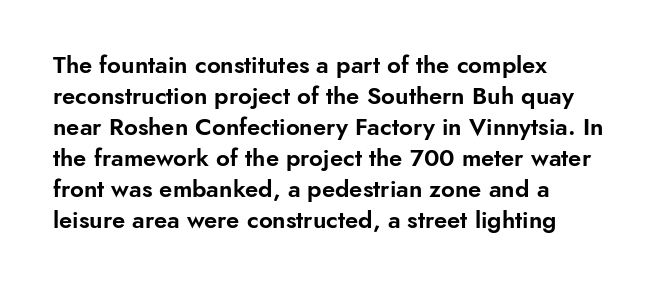
The rag falls on the right side of this text block. How would I describe the line gaps? Plain and ordinary. Ordinary non-slanted type is in use. The gaps between neighbouring characters are ordinary and unremarkable.
